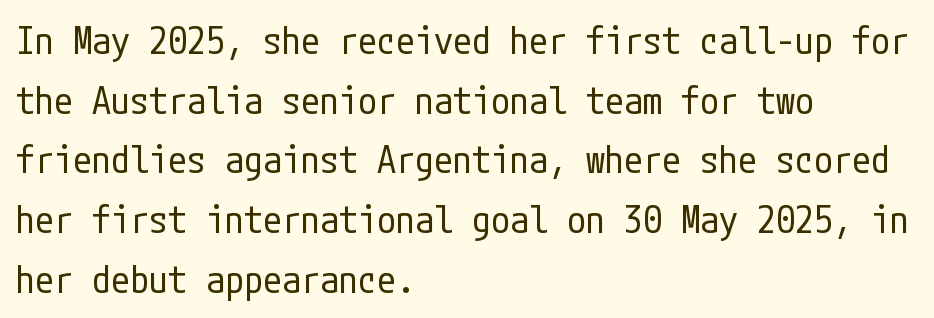
{"serif": "no", "italic": "no", "bold": "no", "weight": "regular", "width": "condensed", "stroke_contrast": "low", "x_height": "medium", "underline": "no", "align": "left", "line_spacing": "normal", "line_spacing_ratio": 1.57, "letter_spacing": "normal", "letter_spacing_em": 0.0, "glyph_px": 38}
